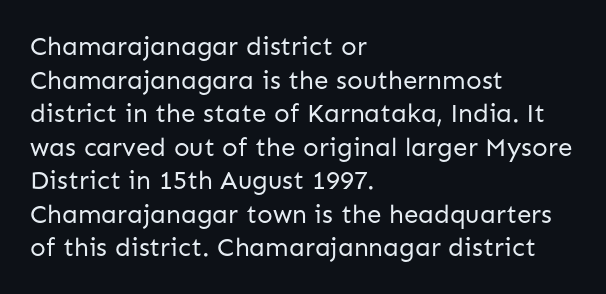
{"italic": "no", "bold": "no", "underline": "no", "align": "left", "line_spacing": "normal", "line_spacing_ratio": 1.29, "letter_spacing": "normal", "letter_spacing_em": 0.0, "glyph_px": 26}
